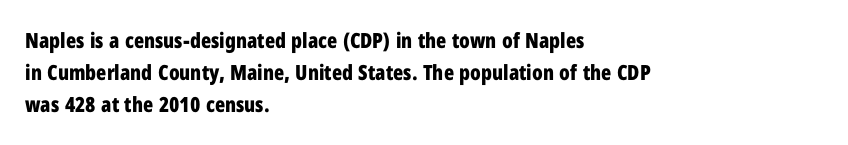
The image shows 21 px bold type, upright; set left-aligned, normal line spacing (1.53x), normal letter spacing, not underlined.
